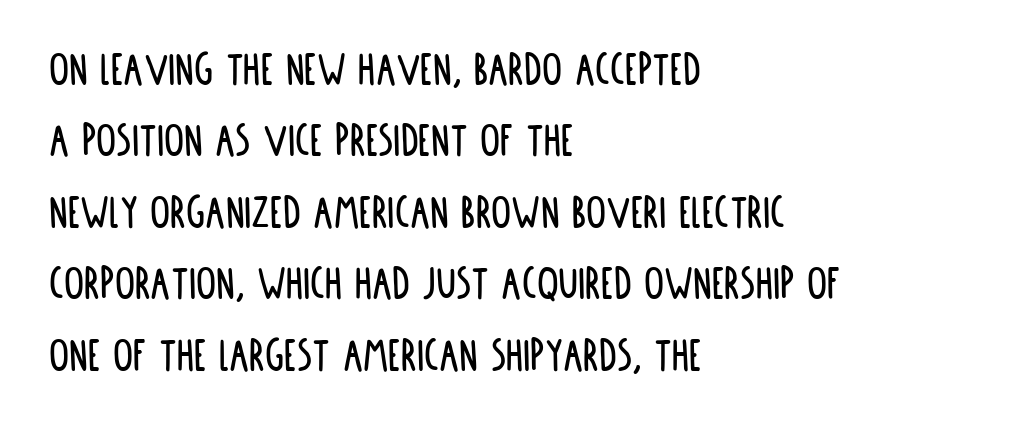
The zone under the glyphs is completely vacant. Leading: standard. Alignment: flush left. Tracking here is standard; glyphs follow each other at the usual distance. Each letter's strokes conclude bluntly, with no projecting serifs. This sample has the flowing, uneven cadence of proportional lettering.
